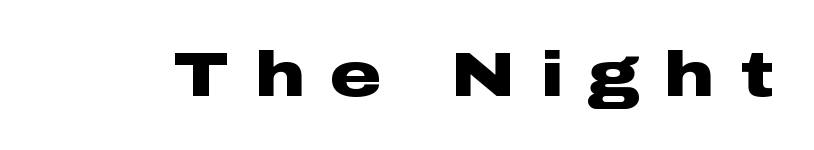
Letters rest on an invisible, unmarked baseline. Honestly, the letter spacing is so wide it's the main thing you notice. A typesetter would call this proportional, since set widths differ per character. A typesetter would label this face a sans. Tall strokes in this sample are plumb rather than angled.
